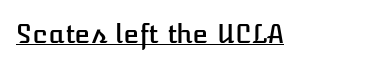
{"italic": "no", "underline": "yes", "align": "left", "letter_spacing": "normal", "letter_spacing_em": 0.0, "glyph_px": 26}
